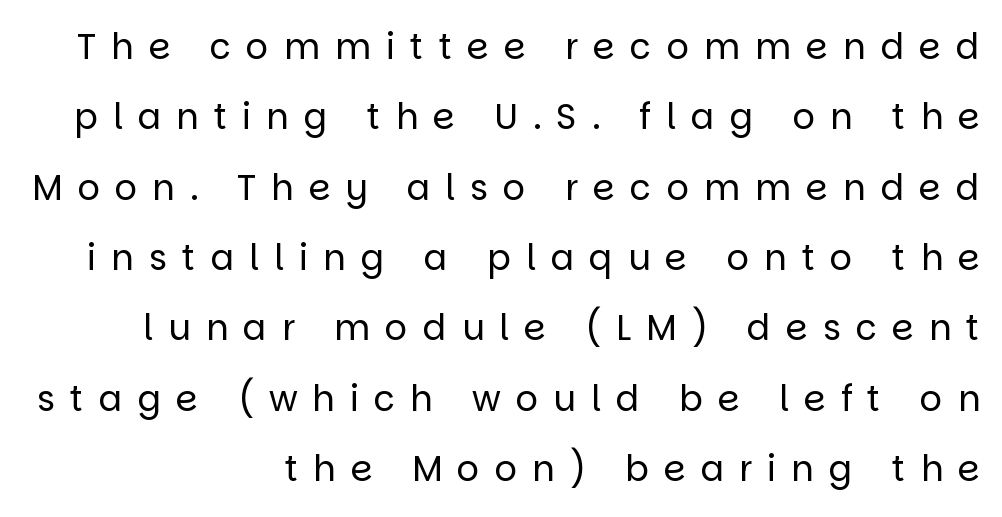
The image shows 35 px regular-weight sans-serif type, upright; set right-aligned, loose line spacing (2.01x), unusually wide letter spacing (+0.43 em), not underlined; low stroke contrast and a large x-height.
